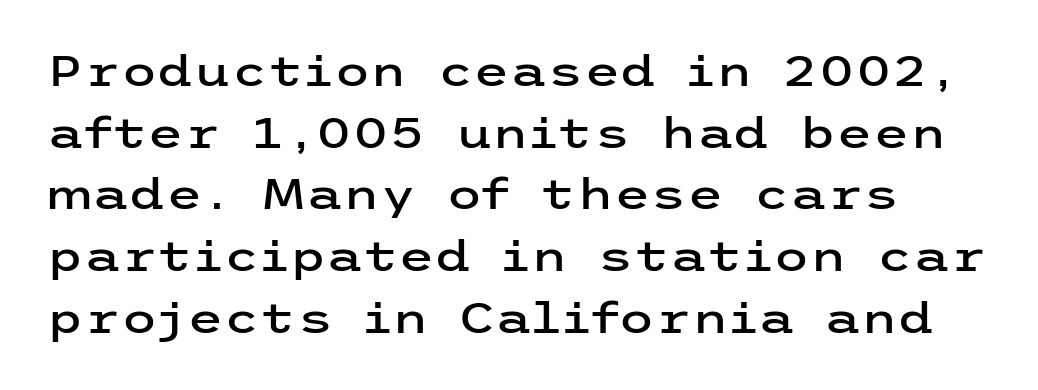
{"serif": "no", "italic": "no", "width": "wide", "stroke_contrast": "low", "x_height": "medium", "underline": "no", "line_spacing": "normal", "line_spacing_ratio": 1.47, "letter_spacing": "normal", "letter_spacing_em": 0.0, "glyph_px": 42}
